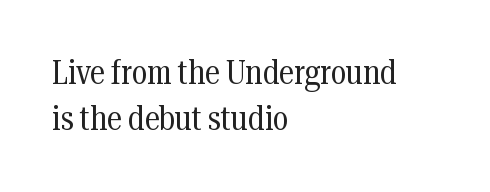
Think of a printed novel: that variable character pitch is what you see here. Underline: absent. The typeface has the unassuming heft of standard copy or less. The passage shown stacks its lines at a standard gap.
